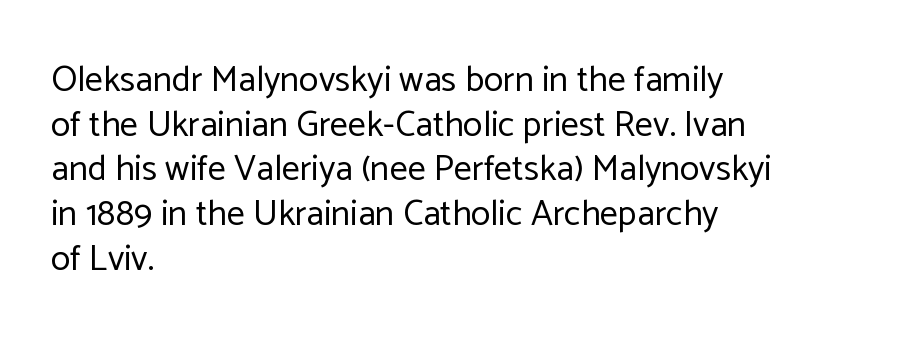
Q: Is the text bold? A: No.
Q: Is the text italic (slanted)? A: No, it is upright.
Q: Is the typeface a serif or a sans-serif typeface? A: Sans-serif.
Q: Is the text underlined? A: No.
Q: How is the paragraph aligned? A: Left-aligned.
Q: Is the spacing between letters normal or unusually wide? A: Normal.
Q: Width (condensed, normal, or wide)? A: Normal.
Q: Stroke contrast? A: Low.
Q: x-height? A: Medium.
Q: Monospaced? A: No.
